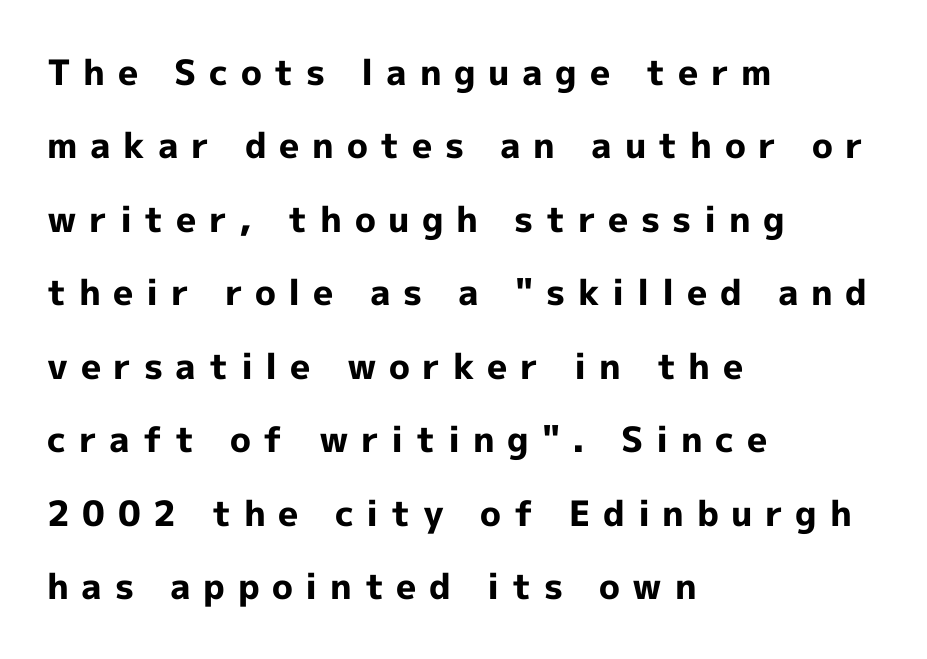
{"serif": "no", "italic": "no", "bold": "yes", "weight": "bold", "width": "normal", "x_height": "medium", "monospaced": "no", "underline": "no", "align": "left", "line_spacing": "loose", "line_spacing_ratio": 2.1, "letter_spacing": "wide", "letter_spacing_em": 0.36, "glyph_px": 35}
